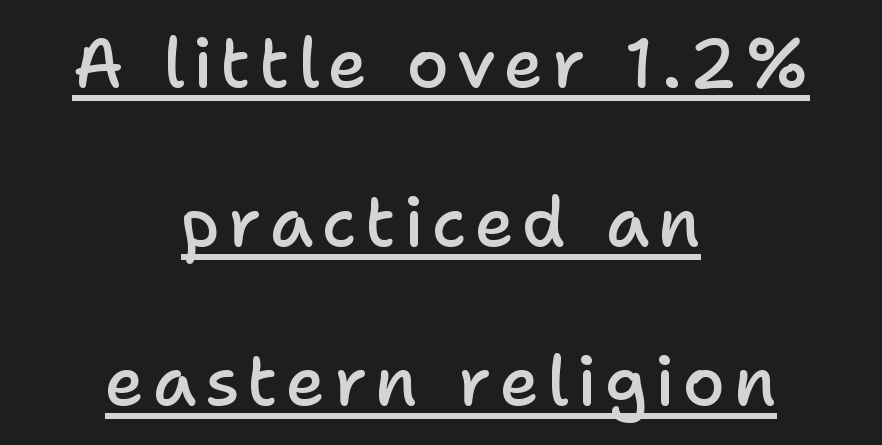
The image shows 68 px semibold sans-serif type, upright; set centered, loose line spacing (2.34x), underlined; low stroke contrast and a medium x-height.
